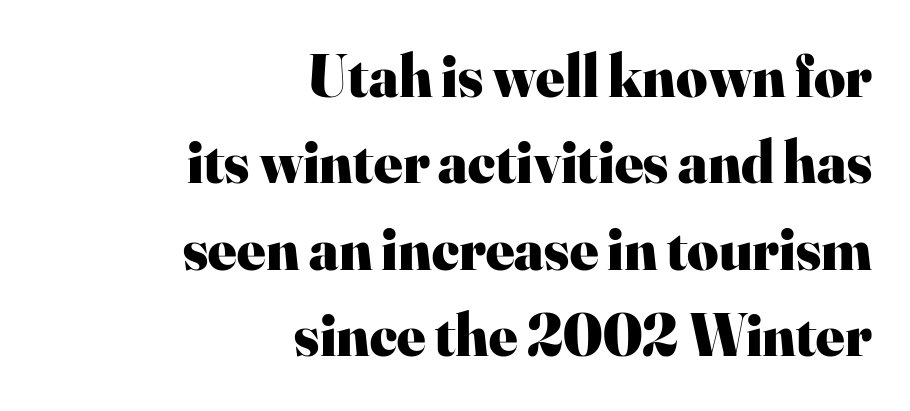
{"serif": "yes", "italic": "no", "bold": "yes", "weight": "heavy", "width": "normal", "stroke_contrast": "high", "x_height": "small", "monospaced": "no", "underline": "no", "align": "right", "line_spacing": "normal", "line_spacing_ratio": 1.44, "letter_spacing": "normal", "letter_spacing_em": 0.0, "glyph_px": 60}
